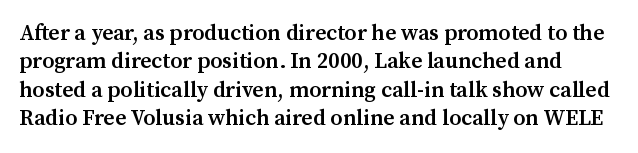
The specimen reads as upright at a glance. A typesetter would call this leading conventional body-copy spacing. Every letter is mildly thick-stroked: semibold rather than bold. Decoration check: the copy has no underline. Each word holds together tightly as a unit, with standard inter-letter gaps.
